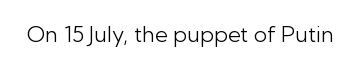
The space directly below the letters is spotless. Quick note: not italic, upright. The line texture is even and compact thanks to regular tracking. These glyphs show unthickened strokes, regular width or finer.
